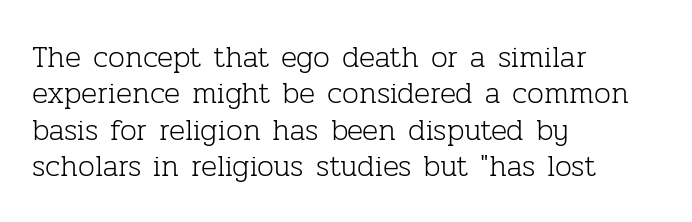
{"serif": "yes", "italic": "no", "bold": "no", "weight": "light", "width": "normal", "stroke_contrast": "low", "x_height": "medium", "monospaced": "no", "underline": "no", "align": "left", "line_spacing_ratio": 1.21, "letter_spacing": "normal", "letter_spacing_em": 0.0, "glyph_px": 30}
